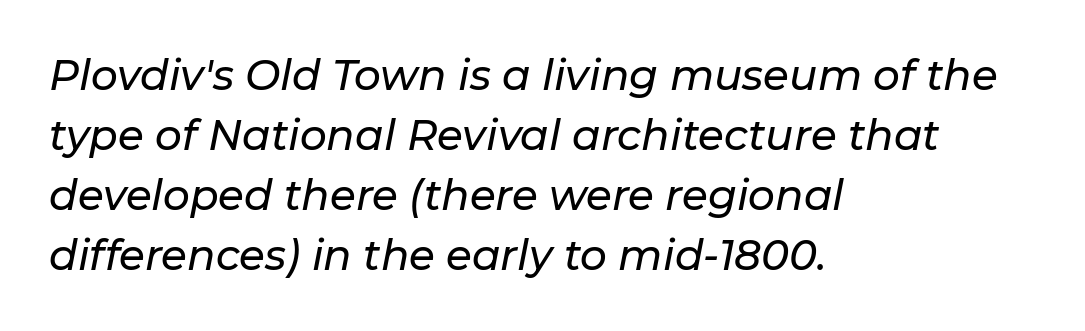
{"italic": "yes", "lean": "right", "slant_degrees": 11, "width": "normal", "stroke_contrast": "low", "x_height": "medium", "monospaced": "no", "underline": "no", "align": "left", "line_spacing": "normal", "line_spacing_ratio": 1.43, "letter_spacing": "normal", "letter_spacing_em": 0.0, "glyph_px": 42}
